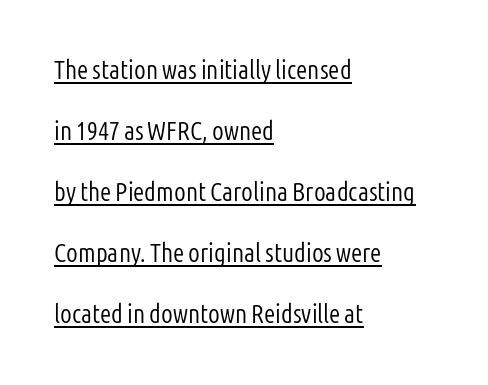
The image shows 26 px text type, upright; set left-aligned, loose line spacing (2.35x), normal letter spacing, underlined.
